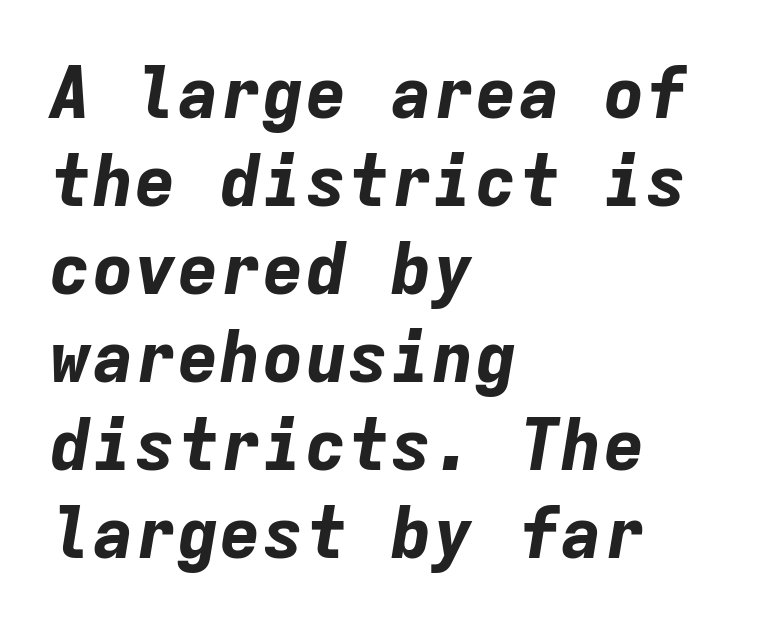
Each letter, wide or thin by design, is forced into the same width here. The rendering keeps characters at their native spacing. Where is the straight margin? On the left. Clear beneath every line of the passage. When letters slant like this, we call the style italic.
